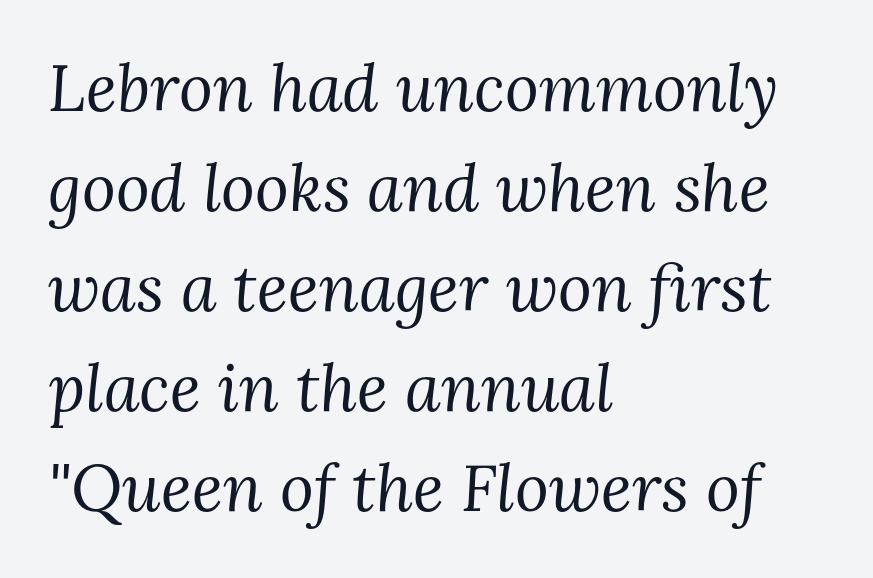
The image shows 65 px regular-weight serif type, italic (leaning right); set left-aligned, normal line spacing (1.54x), normal letter spacing, not underlined; medium stroke contrast and a medium x-height.
